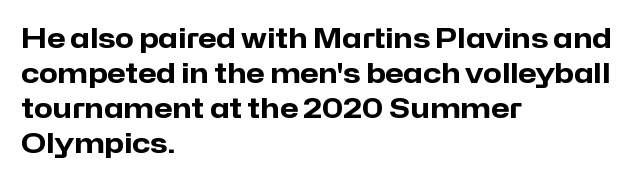
{"italic": "no", "bold": "yes", "underline": "no", "align": "left", "line_spacing": "normal", "line_spacing_ratio": 1.3, "letter_spacing": "normal", "letter_spacing_em": 0.0, "glyph_px": 27}
